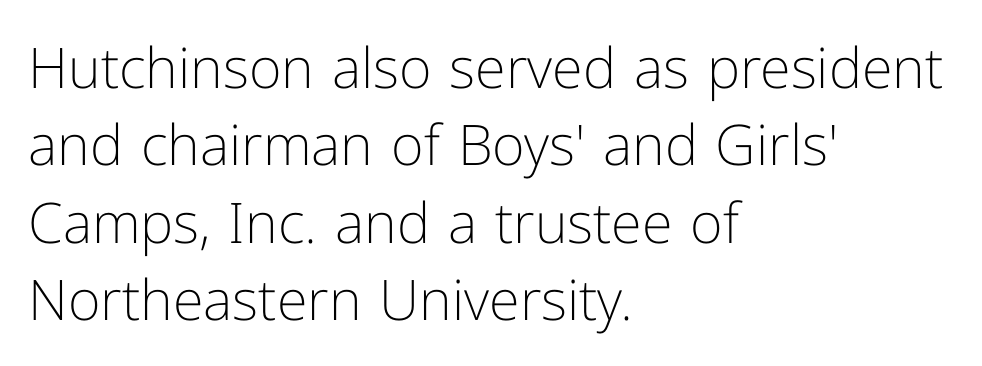
The image shows 56 px light sans-serif type, upright; set left-aligned, normal line spacing (1.38x), normal letter spacing, not underlined; low stroke contrast and a medium x-height.
